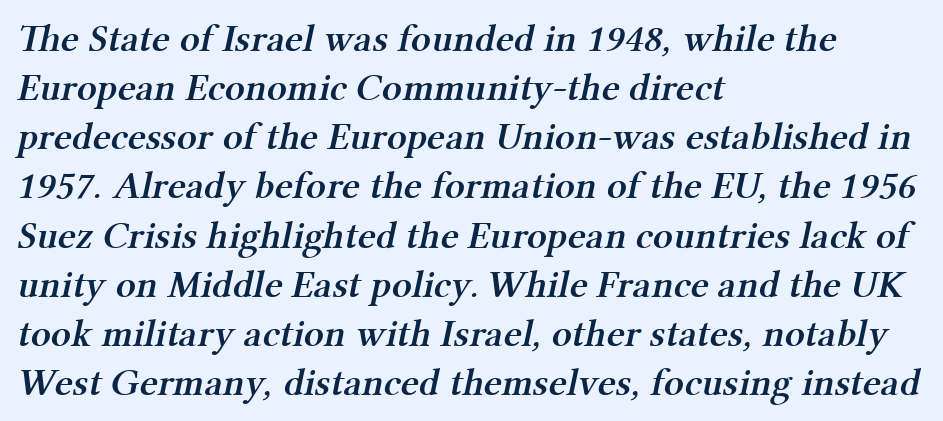
A fair bit of extra ink — the face is semibold, not bold. Leading matches the norm, producing a regular column. Leftover space on each line is placed entirely after the last word. There is no visible air inserted between adjacent glyphs.
